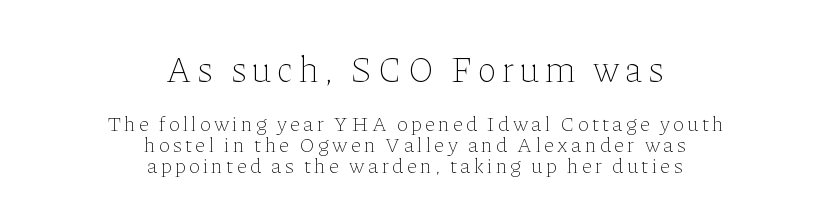
{"italic": "no", "bold": "no", "weight": "thin", "width": "normal", "stroke_contrast": "low", "x_height": "medium", "monospaced": "no", "underline": "no", "align": "center", "line_spacing": "tight", "line_spacing_ratio": 1.0, "larger_block": "first", "size_ratio": 1.71, "glyph_px": 36}
